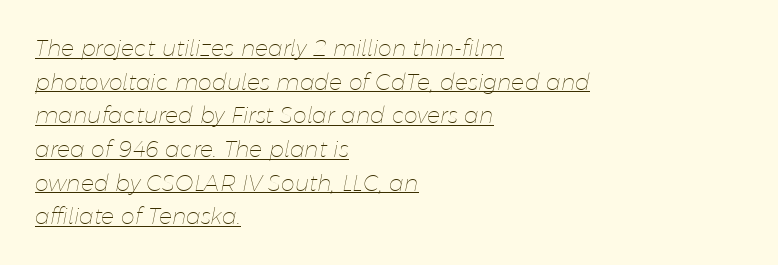
Characters follow at the spacing the type designer built in. Underline: present. The letters look calm and open, with moderate or lighter stems. The passage shown stacks its lines at a standard gap. Horizontally, the lines are justified to the leading edge only.
